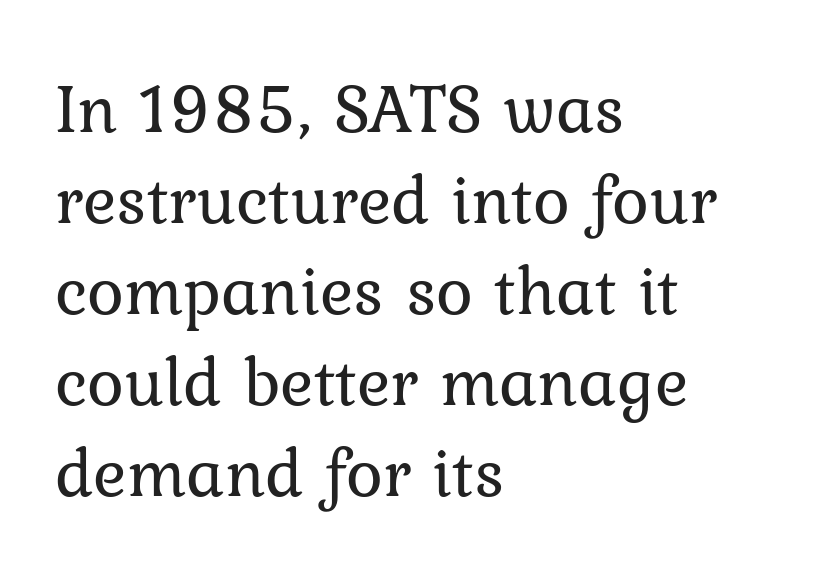
The image shows 70 px regular-weight serif type, upright; set left-aligned, normal line spacing (1.3x), normal letter spacing, not underlined; low stroke contrast and a medium x-height.
